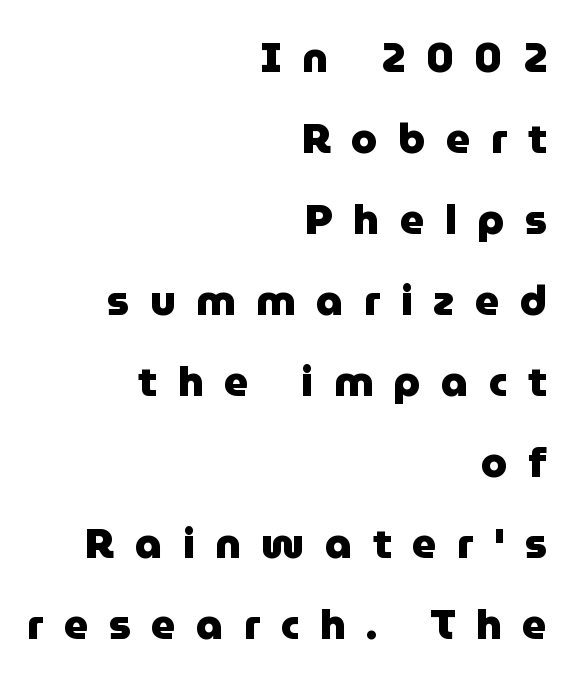
Q: Is the text bold? A: Yes.
Q: Is the text italic (slanted)? A: No, it is upright.
Q: Is the typeface a serif or a sans-serif typeface? A: Sans-serif.
Q: Is the text underlined? A: No.
Q: How is the paragraph aligned? A: Right-aligned.
Q: Is the spacing between letters normal or unusually wide? A: Unusually wide.
Q: Is the spacing between lines tight, normal or loose? A: Loose.
Q: Width (condensed, normal, or wide)? A: Normal.
Q: Stroke contrast? A: Low.
Q: x-height? A: Medium.
Q: Monospaced? A: No.
